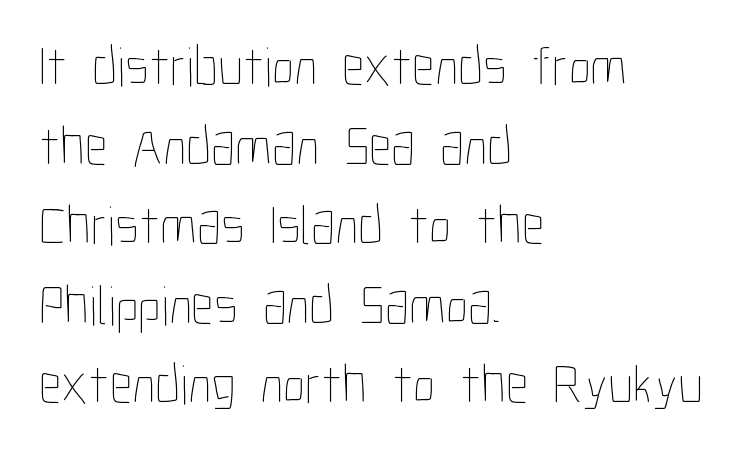
Q: Is the text bold? A: No.
Q: Is the text italic (slanted)? A: No, it is upright.
Q: Is the text underlined? A: No.
Q: How is the paragraph aligned? A: Left-aligned.
Q: Is the spacing between letters normal or unusually wide? A: Normal.
Q: Is the spacing between lines tight, normal or loose? A: Normal.
Q: Width (condensed, normal, or wide)? A: Condensed.
Q: Stroke contrast? A: Low.
Q: x-height? A: Medium.
Q: Monospaced? A: No.
